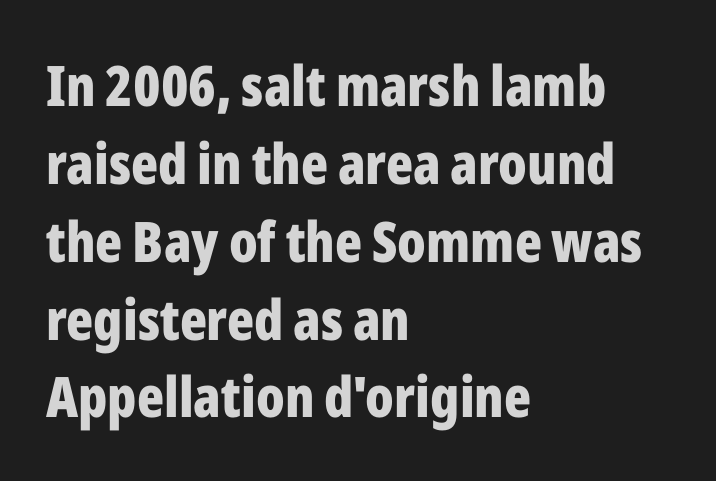
The image shows 56 px bold, condensed sans-serif type, upright; set left-aligned, normal line spacing (1.39x), normal letter spacing, not underlined; low stroke contrast and a medium x-height.
